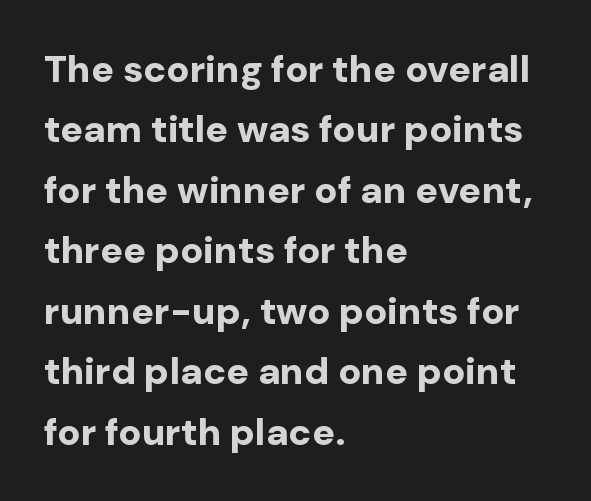
Normally led — the rows are evenly, conventionally spaced. The text was rendered using a sans face with plain stroke endings. Do the characters align in a grid? No, the font is proportional. Notice how thick the strokes are: this is what a full bold looks like. What stands out about the letter spacing? Nothing — it is the standard amount.
